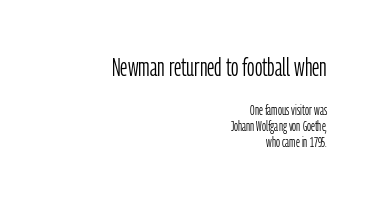
Q: Is the text bold? A: No.
Q: Is the text italic (slanted)? A: No, it is upright.
Q: Is the text underlined? A: No.
Q: How is the paragraph aligned? A: Right-aligned.
Q: Is the spacing between letters normal or unusually wide? A: Normal.
Q: Is the spacing between lines tight, normal or loose? A: Tight.
Q: Which block of text is set in a larger size, the first (top) or the second (bottom)? A: The first (top) one.
